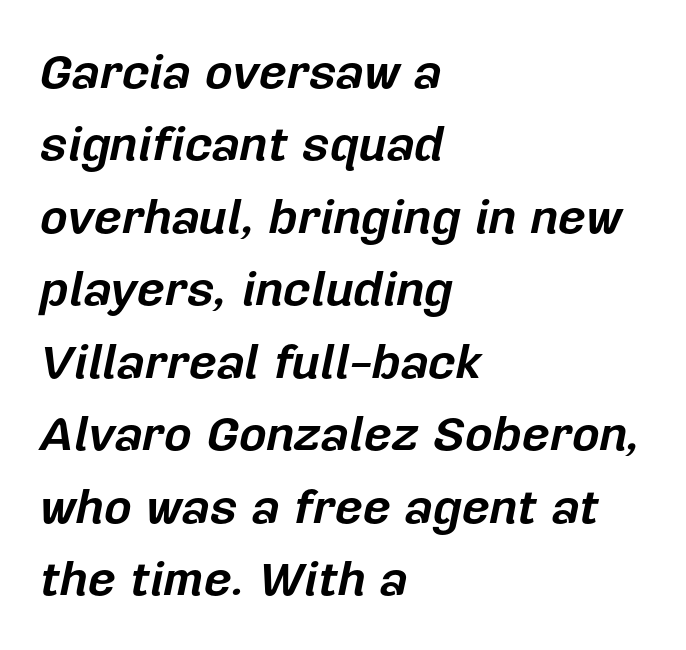
Is there much room between lines? A standard amount, neither cramped nor airy. In terms of letterspacing, this is plain default setting. These lines were composed using italics. The rendering uses natural spacing where letterforms have individual widths. Quick note: underline off. Reading down the block, your eye returns to a fixed left position each line.
